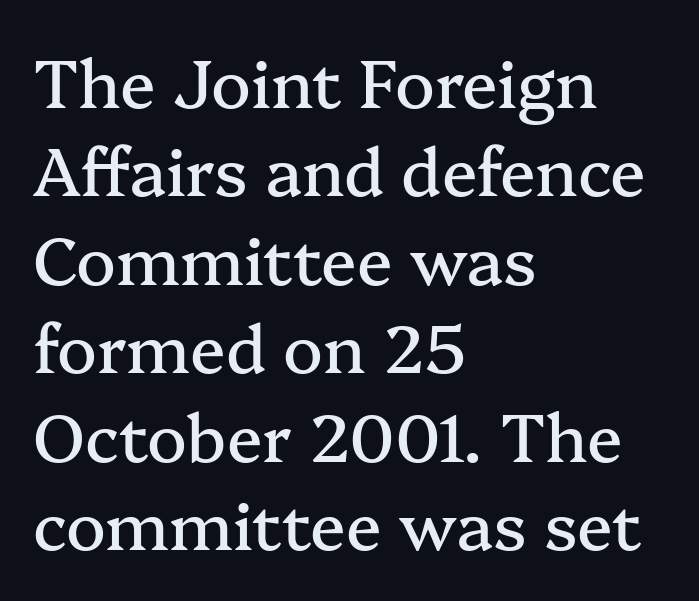
Q: Is the text italic (slanted)? A: No, it is upright.
Q: Is the typeface a serif or a sans-serif typeface? A: Serif.
Q: Is the text underlined? A: No.
Q: How is the paragraph aligned? A: Left-aligned.
Q: Is the spacing between letters normal or unusually wide? A: Normal.
Q: Is the spacing between lines tight, normal or loose? A: Normal.
Q: Width (condensed, normal, or wide)? A: Normal.
Q: Stroke contrast? A: Medium.
Q: x-height? A: Medium.
Q: Monospaced? A: No.
